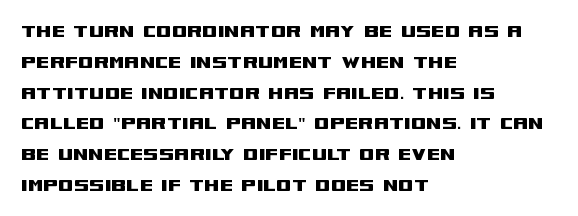
Q: Is the text italic (slanted)? A: No, it is upright.
Q: Is the text underlined? A: No.
Q: How is the paragraph aligned? A: Left-aligned.
Q: Is the spacing between letters normal or unusually wide? A: Normal.
Q: Is the spacing between lines tight, normal or loose? A: Normal.
